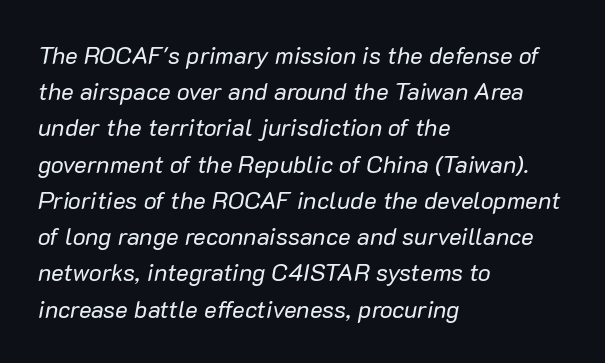
Q: Is the text bold? A: No.
Q: Is the text italic (slanted)? A: Yes, it leans right by about 10 degrees.
Q: Is the text underlined? A: No.
Q: How is the paragraph aligned? A: Left-aligned.
Q: Is the spacing between letters normal or unusually wide? A: Normal.
Q: Is the spacing between lines tight, normal or loose? A: Normal.
